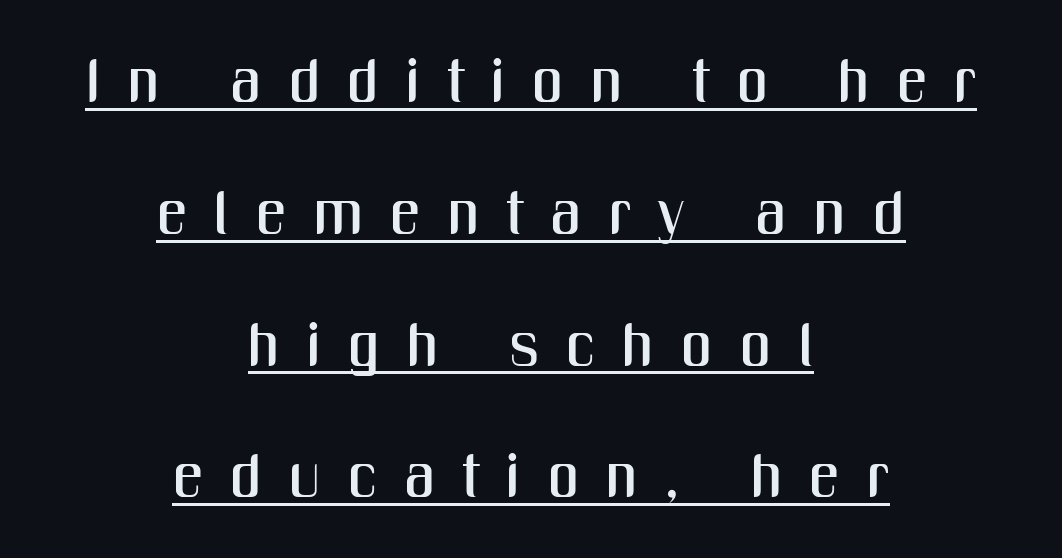
Q: Is the text italic (slanted)? A: No, it is upright.
Q: Is the typeface a serif or a sans-serif typeface? A: Sans-serif.
Q: Is the text underlined? A: Yes.
Q: How is the paragraph aligned? A: Centered.
Q: Is the spacing between letters normal or unusually wide? A: Unusually wide.
Q: Is the spacing between lines tight, normal or loose? A: Loose.
Q: Width (condensed, normal, or wide)? A: Condensed.
Q: Stroke contrast? A: Medium.
Q: x-height? A: Medium.
Q: Monospaced? A: No.
